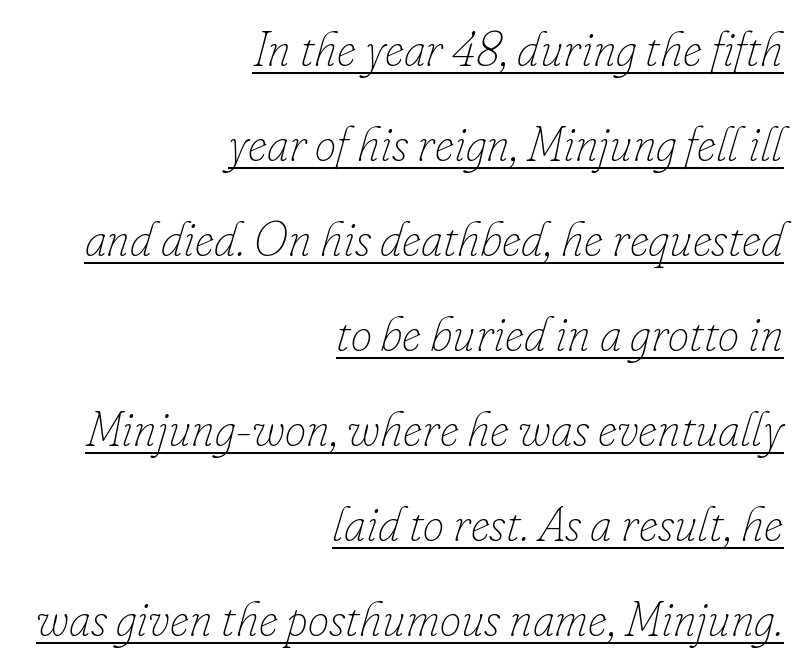
Q: Is the text bold? A: No.
Q: Is the text italic (slanted)? A: Yes, it leans right by about 16 degrees.
Q: Is the text underlined? A: Yes.
Q: How is the paragraph aligned? A: Right-aligned.
Q: Is the spacing between letters normal or unusually wide? A: Normal.
Q: Is the spacing between lines tight, normal or loose? A: Loose.
Q: Width (condensed, normal, or wide)? A: Normal.
Q: Stroke contrast? A: Low.
Q: x-height? A: Small.
Q: Monospaced? A: No.
